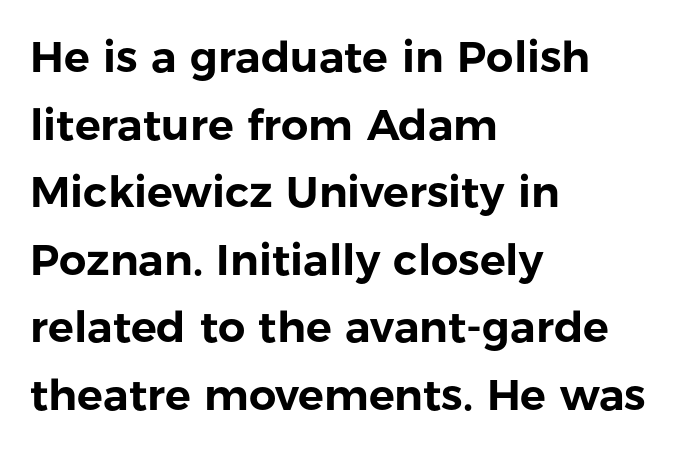
Regarding leading, the lines here are spaced in the standard way. The area under the type is left untouched. Is there any slant? The stems are plumb. Every row of glyphs begins at an identical x-position on the left. Letterform terminals end flat and unadorned throughout the passage. Is this a fixed-width face? No — the glyphs have proportional, varying widths.
